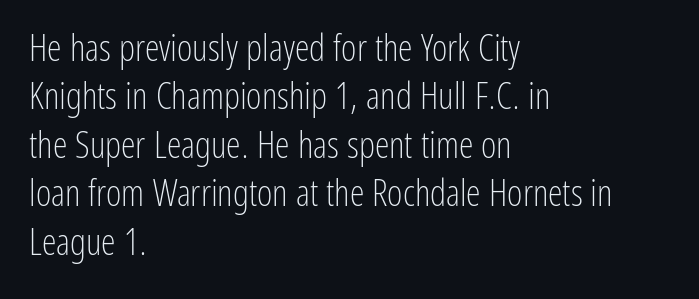
The image shows 37 px light, condensed sans-serif type, upright; set left-aligned, normal line spacing (1.31x), normal letter spacing, not underlined; low stroke contrast and a medium x-height.
